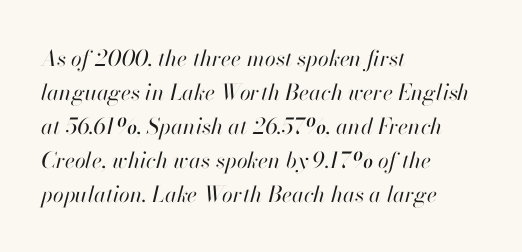
The image shows 22 px text type, italic (leaning right); set left-aligned, normal line spacing (1.54x), normal letter spacing, not underlined.
